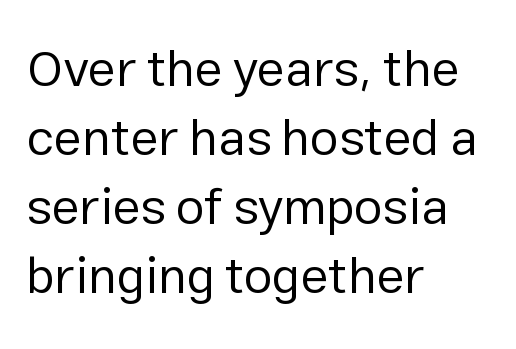
{"serif": "no", "italic": "no", "bold": "no", "weight": "regular", "width": "normal", "stroke_contrast": "low", "x_height": "medium", "monospaced": "no", "underline": "no", "align": "left", "line_spacing": "normal", "line_spacing_ratio": 1.35, "letter_spacing": "normal", "letter_spacing_em": 0.0, "glyph_px": 51}
